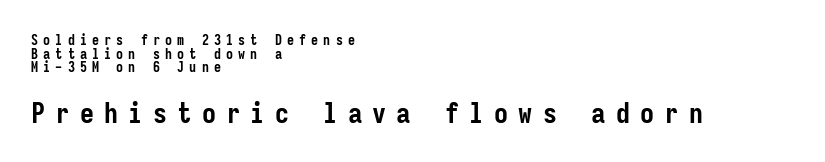
{"serif": "no", "italic": "no", "bold": "yes", "weight": "semibold", "width": "condensed", "stroke_contrast": "low", "x_height": "medium", "monospaced": "yes", "underline": "no", "align": "left", "line_spacing": "tight", "line_spacing_ratio": 0.98, "letter_spacing": "wide", "letter_spacing_em": 0.37, "larger_block": "second", "size_ratio": 2.0, "glyph_px": 28}
